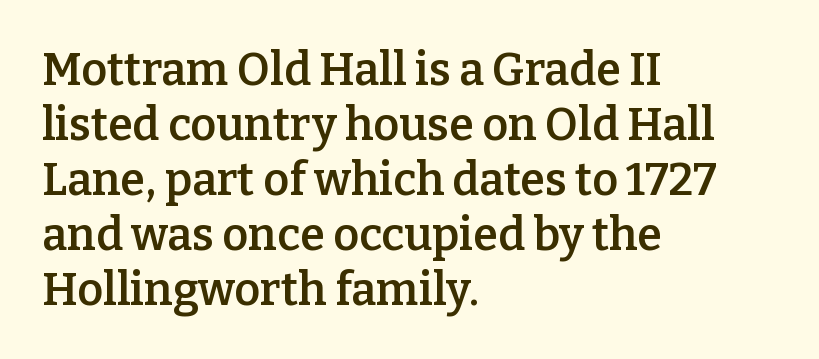
The image shows 45 px semibold serif type, upright; set left-aligned, line spacing 1.22x, normal letter spacing, not underlined; low stroke contrast and a medium x-height.
